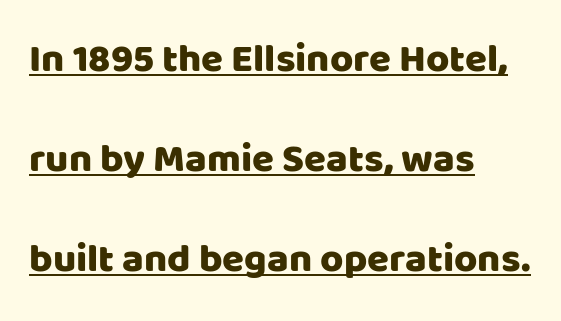
{"serif": "no", "italic": "no", "width": "normal", "stroke_contrast": "low", "x_height": "large", "monospaced": "no", "underline": "yes", "align": "left", "line_spacing": "loose", "line_spacing_ratio": 2.5, "letter_spacing": "normal", "letter_spacing_em": 0.0, "glyph_px": 40}
